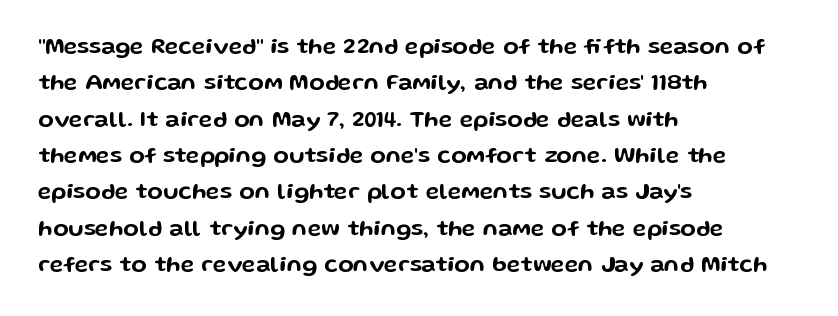
The image shows 23 px text type, upright; set left-aligned, normal line spacing (1.58x), normal letter spacing, not underlined.
